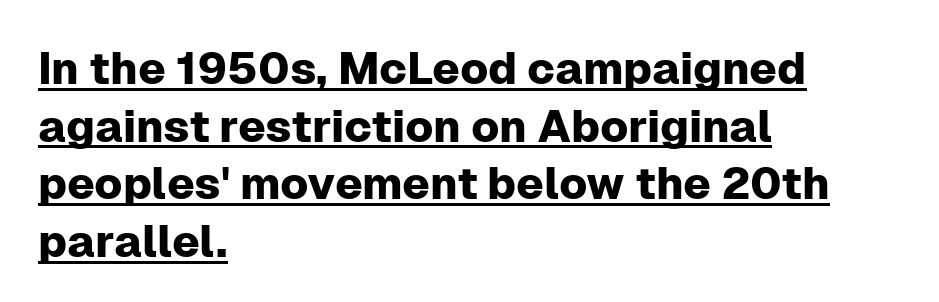
Q: Is the text italic (slanted)? A: No, it is upright.
Q: Is the typeface a serif or a sans-serif typeface? A: Sans-serif.
Q: Is the text underlined? A: Yes.
Q: How is the paragraph aligned? A: Left-aligned.
Q: Is the spacing between letters normal or unusually wide? A: Normal.
Q: Is the spacing between lines tight, normal or loose? A: Normal.
Q: Width (condensed, normal, or wide)? A: Normal.
Q: Stroke contrast? A: Low.
Q: x-height? A: Medium.
Q: Monospaced? A: No.
